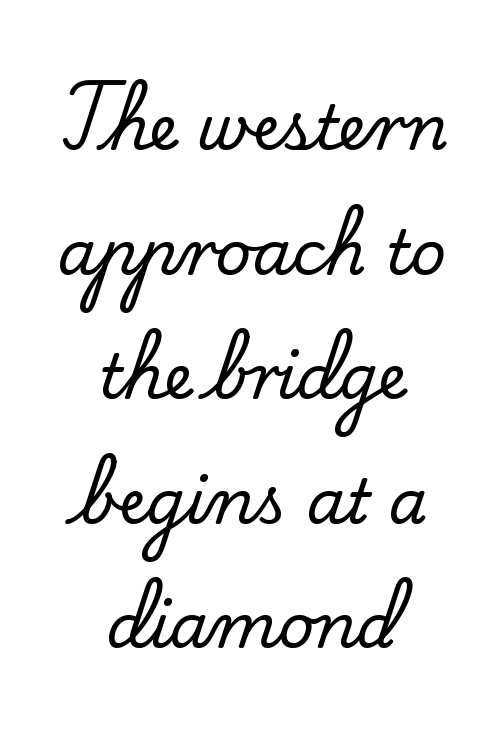
The image shows 62 px serif type; set centered, loose line spacing (2.01x), normal letter spacing, not underlined; low stroke contrast and a small x-height.
